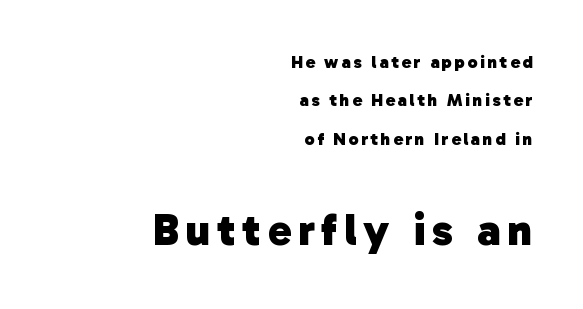
{"serif": "no", "bold": "yes", "weight": "heavy", "width": "normal", "stroke_contrast": "low", "x_height": "medium", "monospaced": "no", "underline": "no", "align": "right", "line_spacing": "loose", "line_spacing_ratio": 2.13, "larger_block": "second", "size_ratio": 2.5, "glyph_px": 45}
